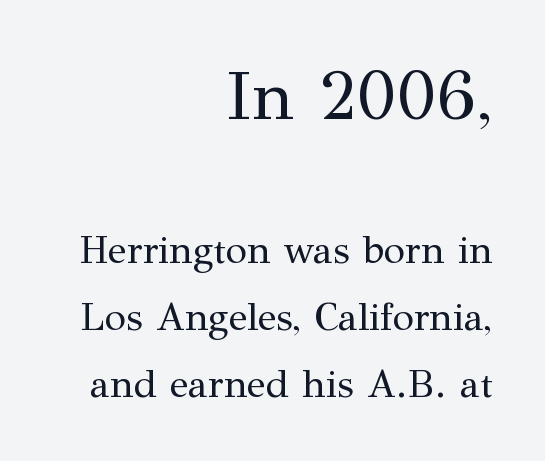
The image shows 69 px regular-weight serif type, upright; set right-aligned, line spacing 1.71x, normal letter spacing, not underlined; the first (top) block is 1.77x larger; medium stroke contrast and a medium x-height.
